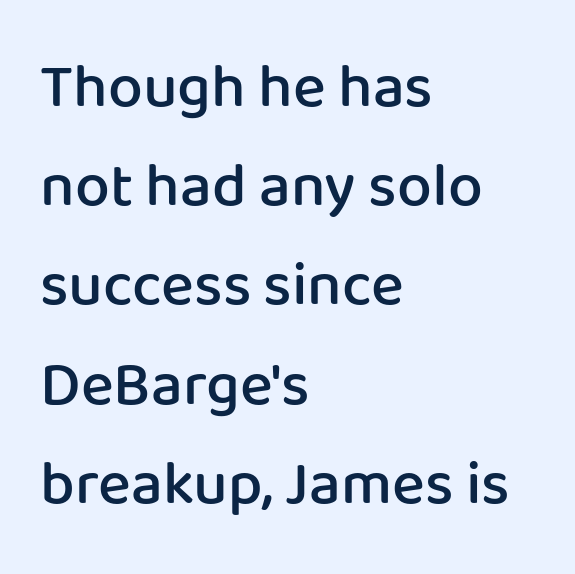
Q: Is the text bold? A: Semi-bold.
Q: Is the text italic (slanted)? A: No, it is upright.
Q: Is the typeface a serif or a sans-serif typeface? A: Sans-serif.
Q: Is the text underlined? A: No.
Q: How is the paragraph aligned? A: Left-aligned.
Q: Is the spacing between letters normal or unusually wide? A: Normal.
Q: Is the spacing between lines tight, normal or loose? A: Normal.
Q: Width (condensed, normal, or wide)? A: Normal.
Q: Stroke contrast? A: Low.
Q: x-height? A: Medium.
Q: Monospaced? A: No.
